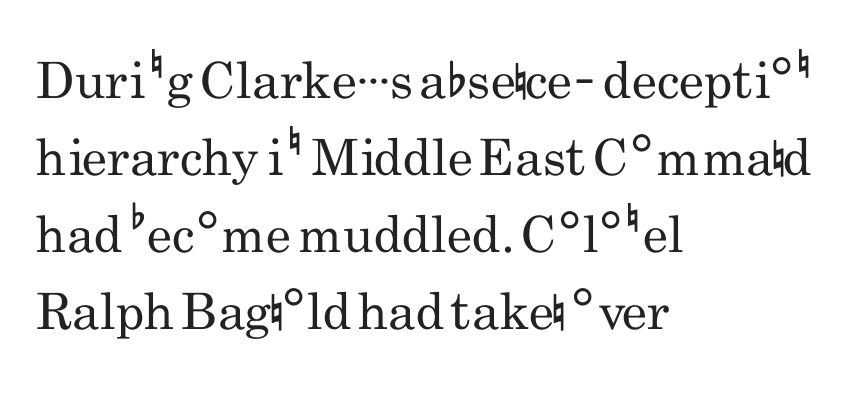
The image shows 50 px regular-weight, condensed sans-serif type, upright; set left-aligned, normal line spacing (1.54x), normal letter spacing, not underlined; low stroke contrast and a small x-height.
